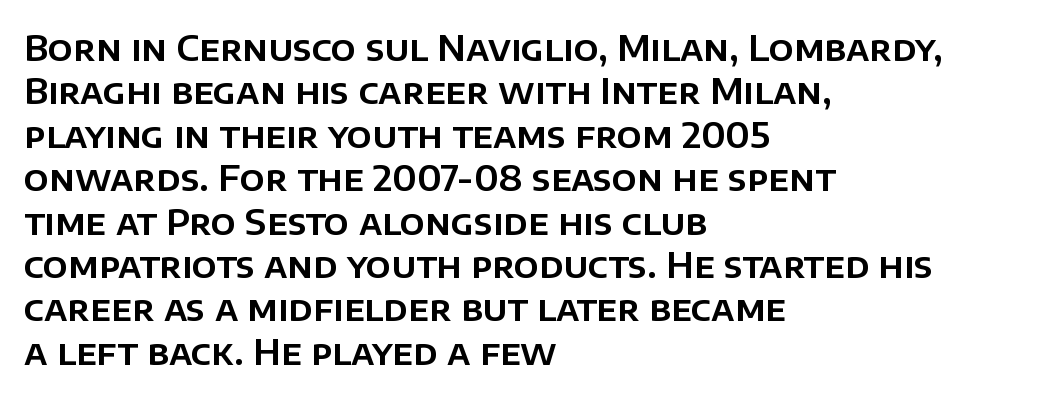
Proportional: the letters do not fall into vertical columns. The letters stand straight up with perfectly vertical stems. Regarding serifs, this sample does without them. All the whitespace from short lines collects on the right.
